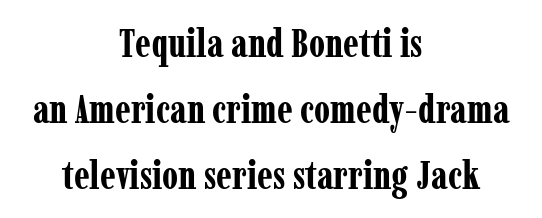
Q: Is the text bold? A: Yes.
Q: Is the text italic (slanted)? A: No, it is upright.
Q: Is the typeface a serif or a sans-serif typeface? A: Serif.
Q: Is the text underlined? A: No.
Q: How is the paragraph aligned? A: Centered.
Q: Is the spacing between letters normal or unusually wide? A: Normal.
Q: Is the spacing between lines tight, normal or loose? A: Normal.
Q: Width (condensed, normal, or wide)? A: Condensed.
Q: Stroke contrast? A: Low.
Q: x-height? A: Medium.
Q: Monospaced? A: No.
